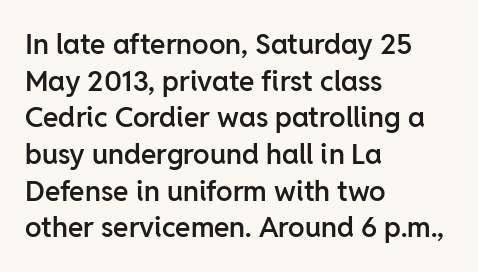
The image shows 28 px semibold sans-serif type, upright; set left-aligned, normal line spacing (1.31x), normal letter spacing, not underlined; low stroke contrast and a medium x-height.
